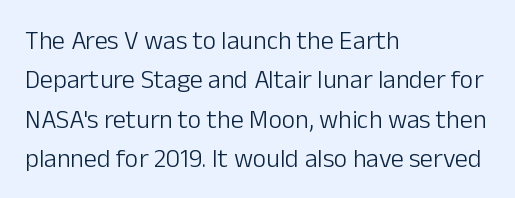
{"italic": "no", "bold": "no", "underline": "no", "align": "left", "line_spacing": "normal", "line_spacing_ratio": 1.51, "letter_spacing": "normal", "letter_spacing_em": 0.0, "glyph_px": 26}
